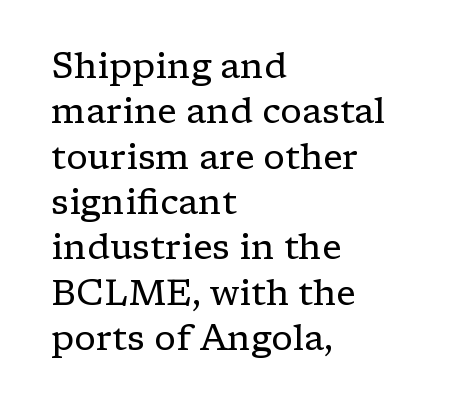
{"serif": "yes", "italic": "no", "bold": "no", "weight": "regular", "width": "normal", "stroke_contrast": "low", "x_height": "medium", "monospaced": "no", "underline": "no", "align": "left", "line_spacing": "normal", "line_spacing_ratio": 1.26, "letter_spacing": "normal", "letter_spacing_em": 0.0, "glyph_px": 36}
